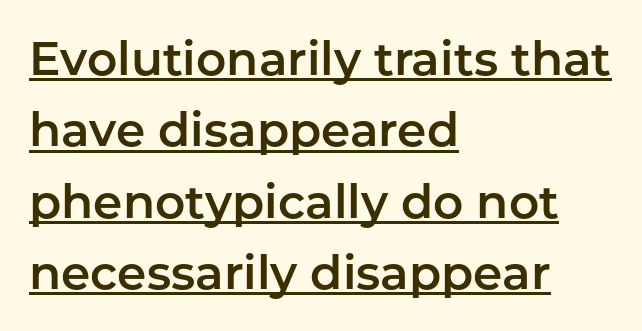
{"serif": "no", "italic": "no", "width": "normal", "stroke_contrast": "low", "x_height": "medium", "monospaced": "no", "underline": "yes", "align": "left", "line_spacing": "normal", "line_spacing_ratio": 1.52, "letter_spacing": "normal", "letter_spacing_em": 0.0, "glyph_px": 47}
